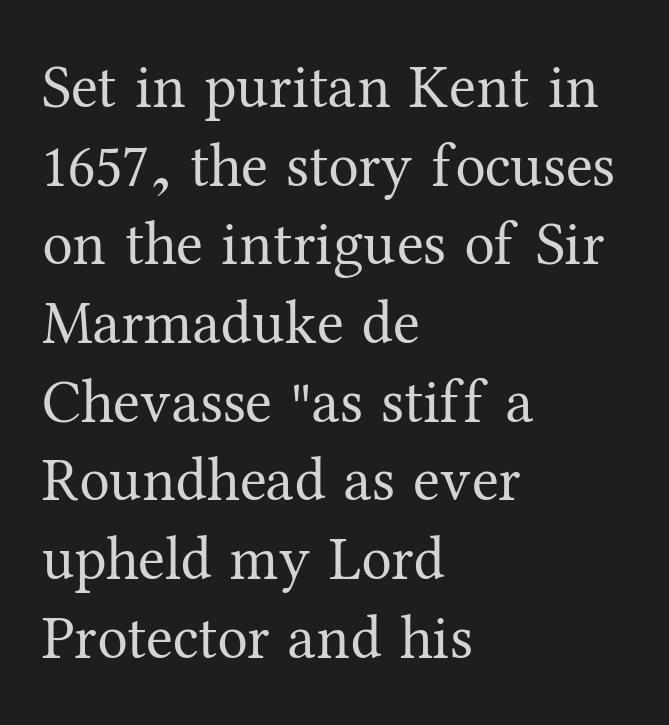
Q: Is the text bold? A: No.
Q: Is the text italic (slanted)? A: No, it is upright.
Q: Is the typeface a serif or a sans-serif typeface? A: Serif.
Q: Is the text underlined? A: No.
Q: How is the paragraph aligned? A: Left-aligned.
Q: Is the spacing between letters normal or unusually wide? A: Normal.
Q: Is the spacing between lines tight, normal or loose? A: Normal.
Q: Width (condensed, normal, or wide)? A: Normal.
Q: Stroke contrast? A: Medium.
Q: x-height? A: Medium.
Q: Monospaced? A: No.
